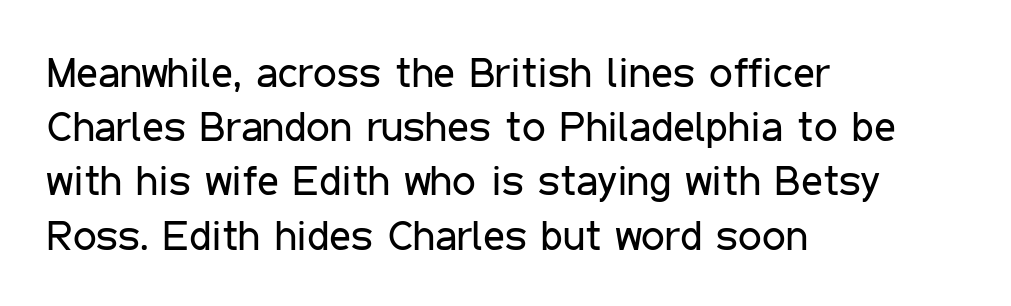
{"serif": "no", "italic": "no", "bold": "no", "weight": "regular", "width": "condensed", "stroke_contrast": "low", "x_height": "medium", "monospaced": "no", "underline": "no", "align": "left", "line_spacing": "normal", "line_spacing_ratio": 1.29, "letter_spacing": "normal", "letter_spacing_em": 0.0, "glyph_px": 42}
